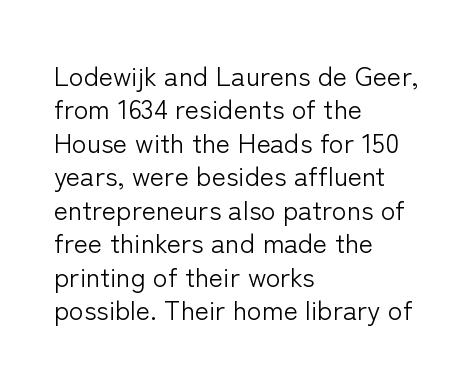
No letter is thick-stroked: the sample isn't bold. This rendering leaves character spacing at its baseline value. A bare baseline throughout the passage. Line beginnings align vertically; line endings do not. This sample uses an upright cut, with every glyph sitting square on the baseline.
